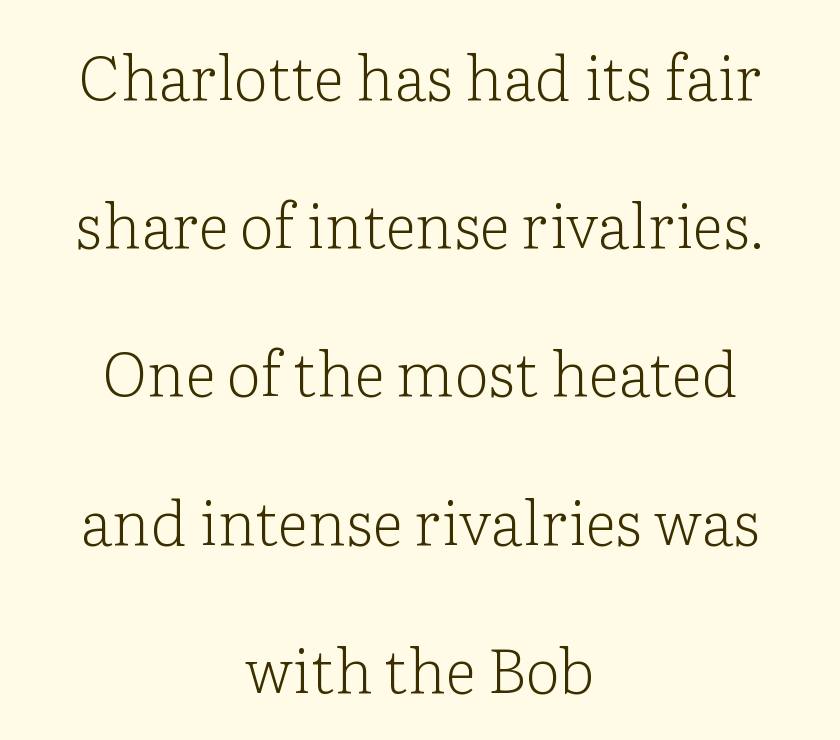
Stem width sits at or under what a default text font uses. Look at the bottom of the vertical strokes: they flare into serifs here. Do the letters lean? They stand straight. Spacing between characters is what you'd get straight out of the box. The rendering uses natural spacing where letterforms have individual widths. Centered paragraph, ragged on both sides.
